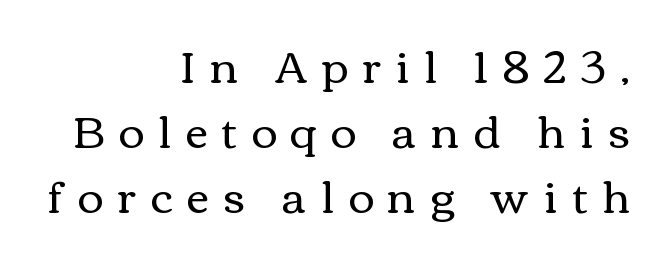
You could not count columns in this text — the font is proportionally spaced. In terms of leading, this rendering sits right in the middle. The lines in this sample share a right terminus and differ only in where they begin. Is this a heavy cut? Hardly; it is regular or lighter. Has an underline been added? It has not. Quick note: not italic, upright.
